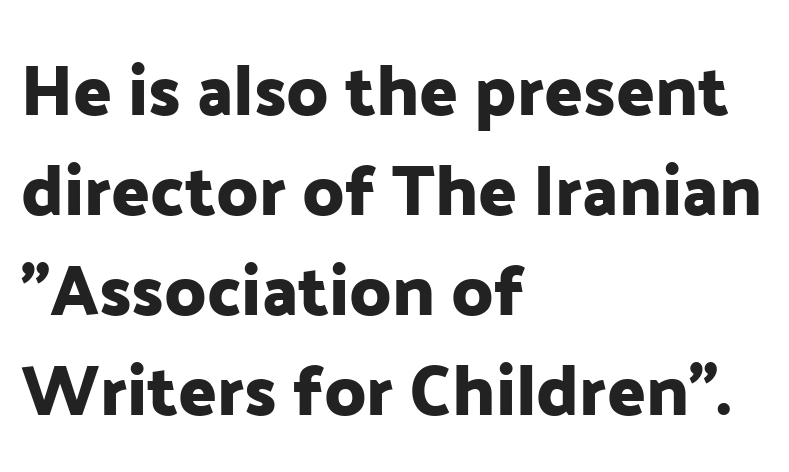
Default kerning and tracking; the words read as compact shapes. The letters stand upright; this is a roman face. Underlining? Definitely not there. This sample keeps an unexceptional amount of space between lines. Classification — sans serif.
